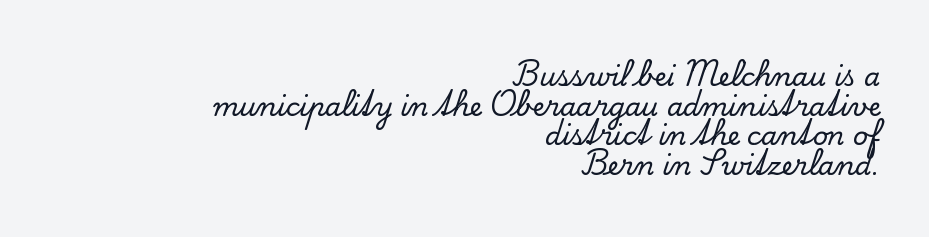
The image shows 26 px text type; set right-aligned, tight line spacing (1.14x), normal letter spacing, not underlined.
